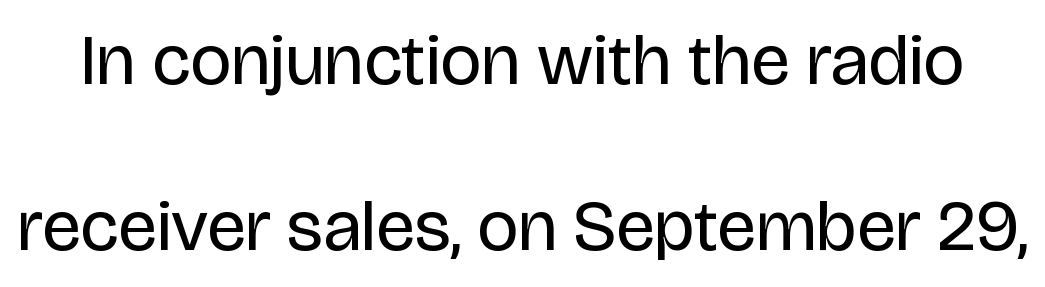
{"serif": "no", "italic": "no", "bold": "no", "weight": "regular", "width": "normal", "stroke_contrast": "low", "x_height": "large", "monospaced": "no", "underline": "no", "line_spacing": "loose", "line_spacing_ratio": 2.3, "letter_spacing": "normal", "letter_spacing_em": 0.0, "glyph_px": 72}
